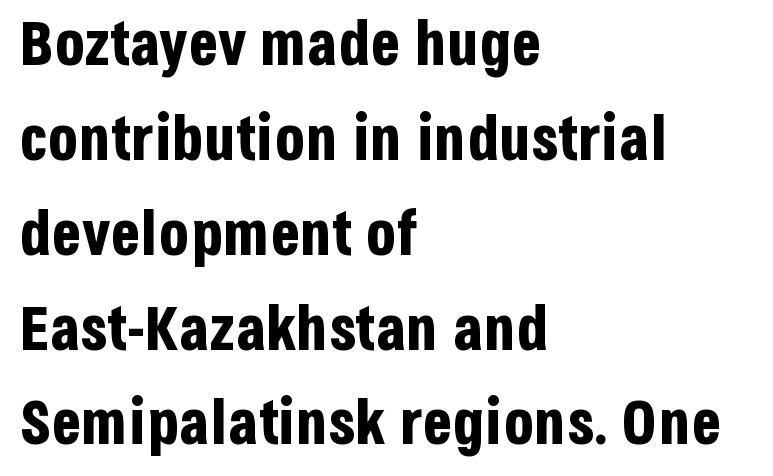
Glance below the letters and you will spot only blank space. Nope, not italic — everything's standing straight. Each glyph is drawn with heavy, bold strokes. Each line starts at the same left margin while the right side varies.
